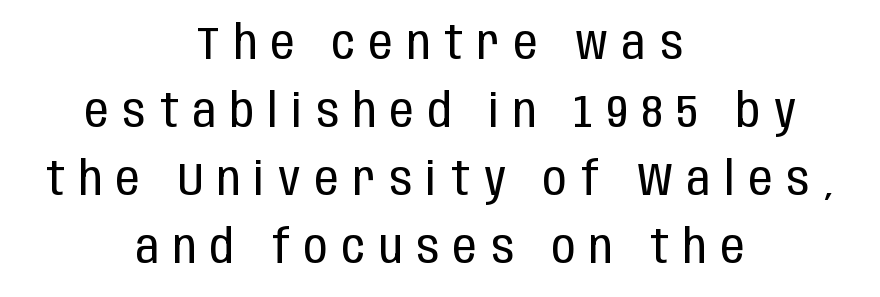
The image shows 47 px regular-weight, condensed sans-serif type, upright; set centered, normal line spacing (1.45x), unusually wide letter spacing (+0.3 em), not underlined; low stroke contrast and a large x-height.
